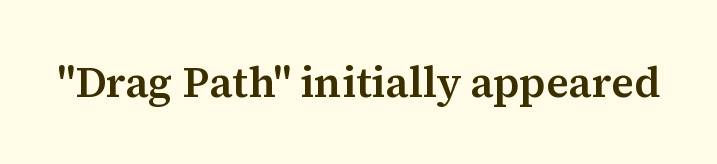
The image shows 43 px semibold serif type, upright; set normal letter spacing, not underlined; medium stroke contrast and a medium x-height.
